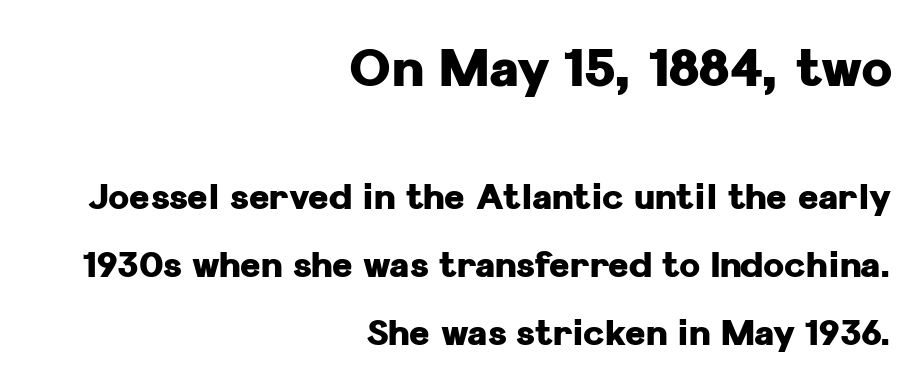
{"serif": "no", "italic": "no", "bold": "yes", "weight": "heavy", "width": "normal", "stroke_contrast": "low", "x_height": "medium", "monospaced": "no", "underline": "no", "align": "right", "line_spacing": "loose", "line_spacing_ratio": 1.94, "letter_spacing": "normal", "letter_spacing_em": 0.0, "larger_block": "first", "size_ratio": 1.49, "glyph_px": 52}
